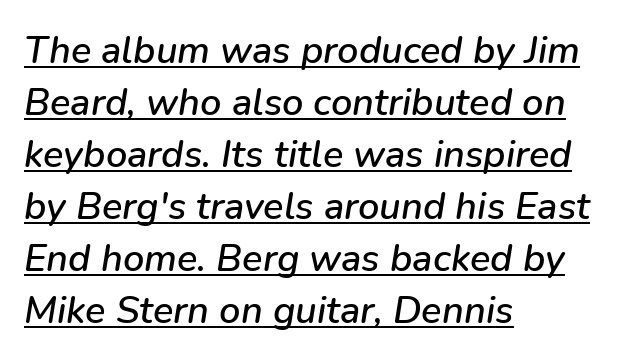
Q: Is the text italic (slanted)? A: Yes, it leans right by about 9 degrees.
Q: Is the text underlined? A: Yes.
Q: How is the paragraph aligned? A: Left-aligned.
Q: Is the spacing between letters normal or unusually wide? A: Normal.
Q: Is the spacing between lines tight, normal or loose? A: Normal.
Q: Width (condensed, normal, or wide)? A: Normal.
Q: Stroke contrast? A: Low.
Q: x-height? A: Medium.
Q: Monospaced? A: No.
